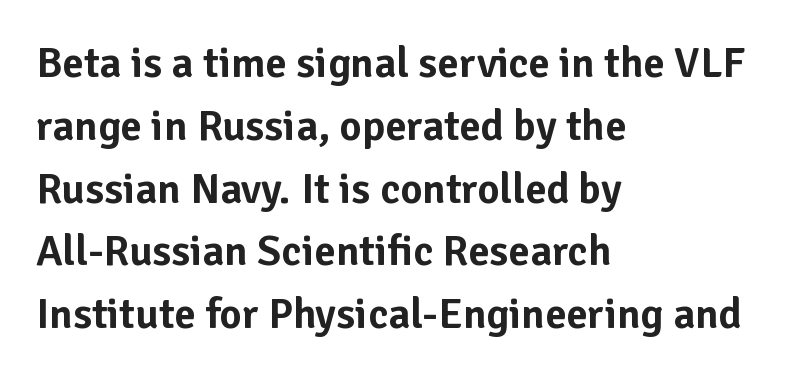
The image shows 43 px sans-serif type, upright; set left-aligned, normal line spacing (1.46x), normal letter spacing, not underlined; low stroke contrast and a medium x-height.
